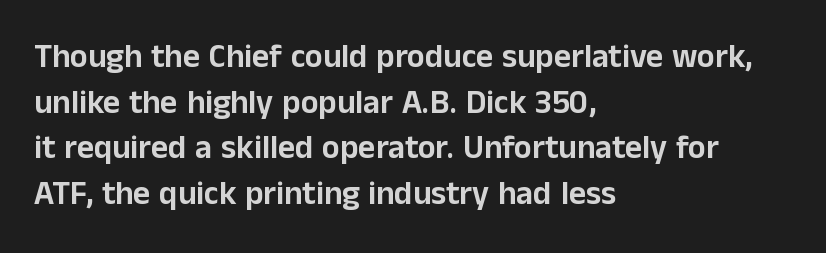
{"serif": "no", "italic": "no", "width": "normal", "stroke_contrast": "low", "x_height": "medium", "monospaced": "no", "underline": "no", "align": "left", "line_spacing": "normal", "line_spacing_ratio": 1.38, "letter_spacing": "normal", "letter_spacing_em": 0.0, "glyph_px": 33}
